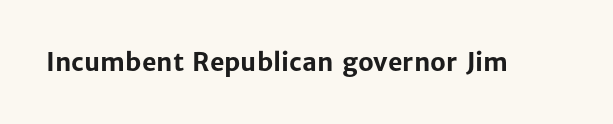
{"italic": "no", "bold": "yes", "underline": "no", "letter_spacing": "normal", "letter_spacing_em": 0.0, "glyph_px": 25}
